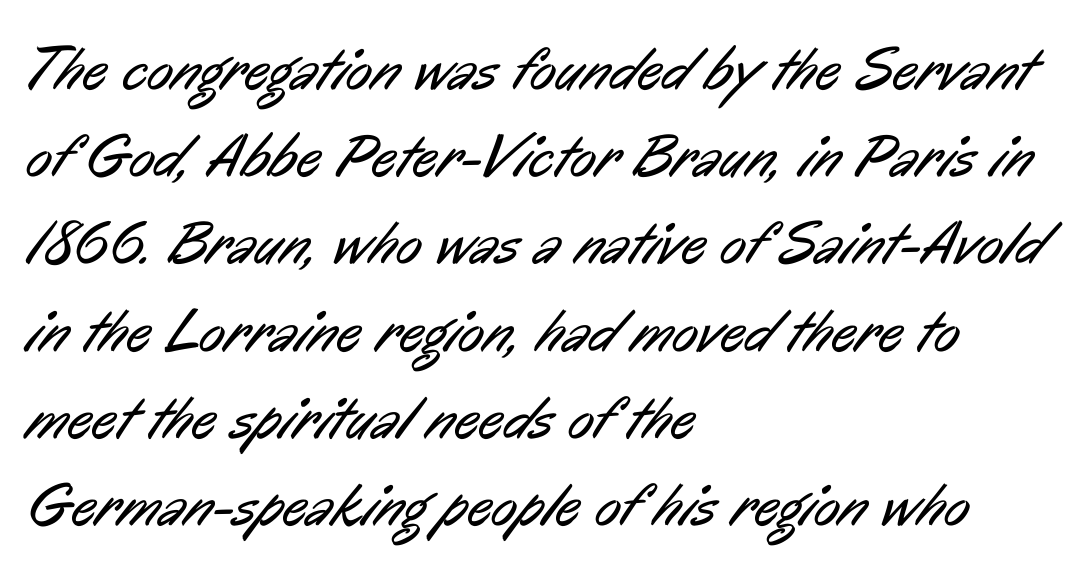
These lines stack with their left ends in a neat column. The rendering shows plain stroke endings on the letterforms — a sans-serif design. Character widths vary here, with narrow letters taking less room than wide ones. The typeface has the unassuming heft of standard copy or less. Nobody drew a line under any word here.
